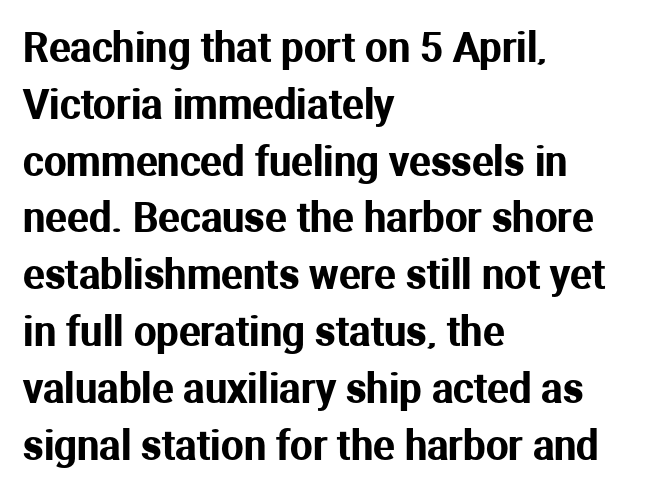
Normally led — the rows are evenly, conventionally spaced. Posture: straight, roman, zero tilt. The letters carry no serifs — their stems end cleanly without finishing strokes. The letterforms sit shoulder to shoulder at normal distance.
